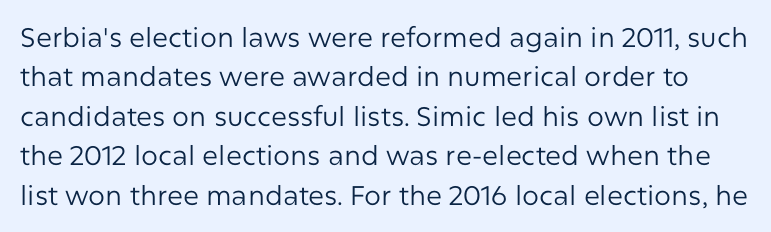
{"italic": "no", "bold": "no", "underline": "no", "line_spacing": "normal", "line_spacing_ratio": 1.46, "letter_spacing": "normal", "letter_spacing_em": 0.0, "glyph_px": 27}
